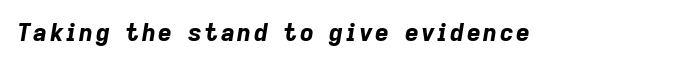
The image shows 24 px bold type, italic (leaning right); set not underlined.
